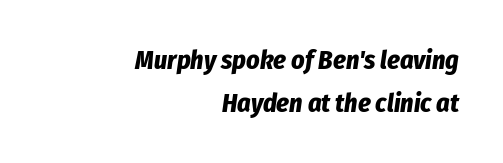
Q: Is the text bold? A: Yes.
Q: Is the text italic (slanted)? A: Yes, it leans right by about 8 degrees.
Q: Is the text underlined? A: No.
Q: How is the paragraph aligned? A: Right-aligned.
Q: Is the spacing between letters normal or unusually wide? A: Normal.
Q: Is the spacing between lines tight, normal or loose? A: Normal.
